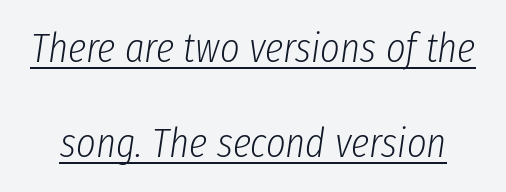
In designer terms, the underline attribute is active on this setting. A typesetter would call this leading open, well beyond the default. Is the stroke heavy? The answer is a plain regular-or-lighter. The gaps between neighbouring characters are ordinary and unremarkable. Italic: yes, the glyphs are oblique.
